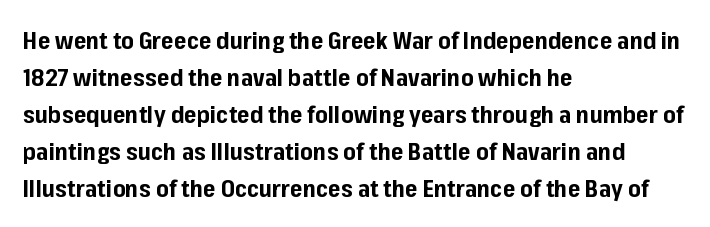
These lines sit exactly where default settings would place them. Descenders are the only things crossing below the line. As a designer I'd log this as weight 700, bold. Where is the straight margin? On the left. The axis of the letterforms is exactly vertical. No extra tracking has been applied to these lines.
